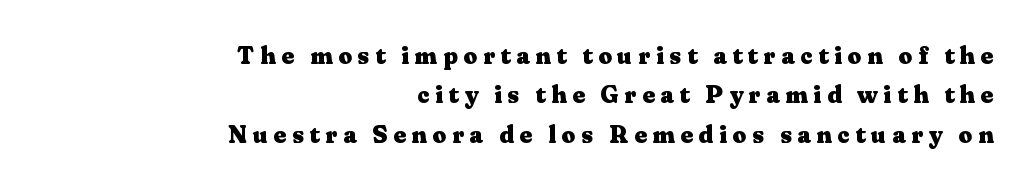
Q: Is the text bold? A: Yes.
Q: Is the text italic (slanted)? A: No, it is upright.
Q: Is the text underlined? A: No.
Q: How is the paragraph aligned? A: Right-aligned.
Q: Is the spacing between letters normal or unusually wide? A: Unusually wide.
Q: Is the spacing between lines tight, normal or loose? A: Normal.
